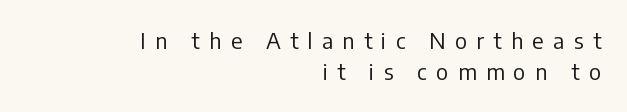
Vertically, the passage feels balanced, rows spaced as you'd expect. The lines in this sample share a right terminus and differ only in where they begin. A bare baseline throughout the passage. No chunkiness to these letters — they're not bold. The axis of the letterforms is exactly vertical.
